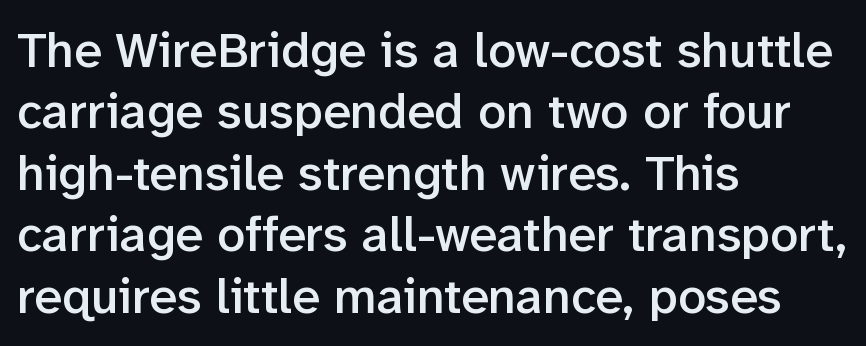
Q: Is the text bold? A: Semi-bold.
Q: Is the text italic (slanted)? A: No, it is upright.
Q: Is the typeface a serif or a sans-serif typeface? A: Sans-serif.
Q: Is the text underlined? A: No.
Q: How is the paragraph aligned? A: Left-aligned.
Q: Is the spacing between letters normal or unusually wide? A: Normal.
Q: Width (condensed, normal, or wide)? A: Normal.
Q: Stroke contrast? A: Low.
Q: x-height? A: Medium.
Q: Monospaced? A: No.
